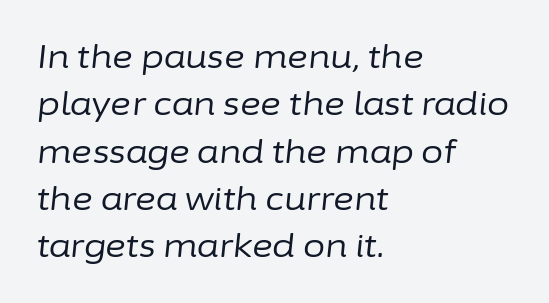
Q: Is the text bold? A: No.
Q: Is the text italic (slanted)? A: Yes, it leans right by about 6 degrees.
Q: Is the text underlined? A: No.
Q: How is the paragraph aligned? A: Left-aligned.
Q: Is the spacing between letters normal or unusually wide? A: Normal.
Q: Is the spacing between lines tight, normal or loose? A: Normal.
Q: Width (condensed, normal, or wide)? A: Normal.
Q: Stroke contrast? A: Low.
Q: x-height? A: Medium.
Q: Monospaced? A: No.
